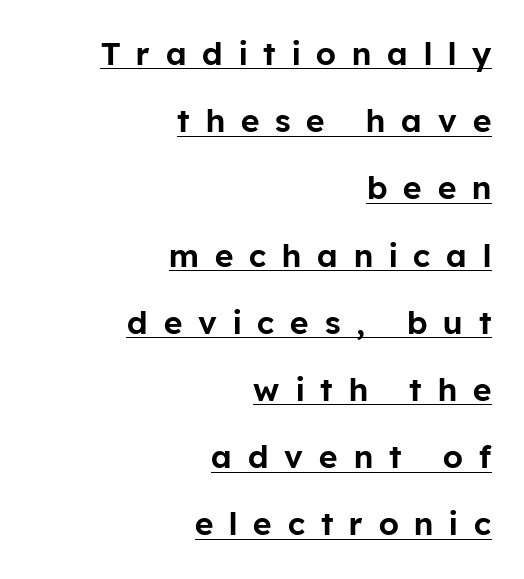
{"serif": "no", "italic": "no", "width": "normal", "stroke_contrast": "low", "x_height": "medium", "monospaced": "no", "underline": "yes", "align": "right", "line_spacing": "loose", "line_spacing_ratio": 2.1, "letter_spacing": "wide", "letter_spacing_em": 0.5, "glyph_px": 32}
